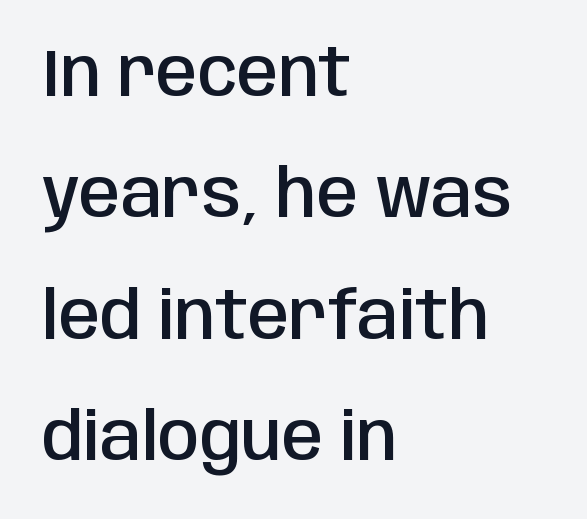
{"serif": "no", "italic": "no", "bold": "semi", "weight": "semibold", "width": "condensed", "stroke_contrast": "low", "x_height": "large", "monospaced": "no", "underline": "no", "align": "left", "line_spacing_ratio": 1.81, "letter_spacing": "normal", "letter_spacing_em": 0.0, "glyph_px": 67}
